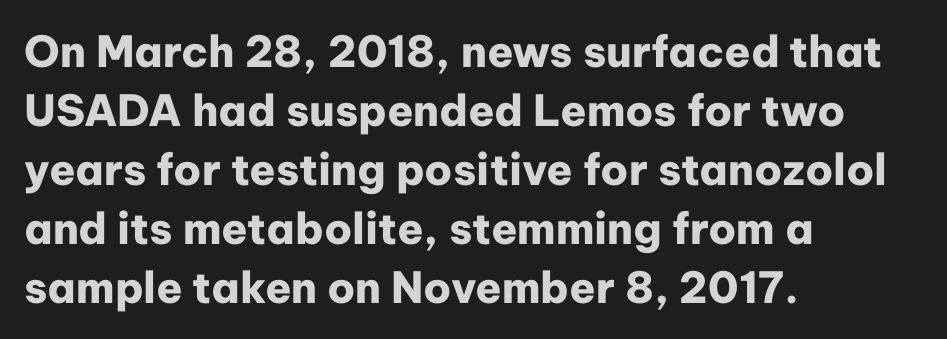
Reading down the column, the eye jumps a familiar distance to each next line. The rendering uses natural spacing where letterforms have individual widths. Students, note that the glyphs here touch the page at normal intervals. The strip under each line holds only bare page. Nothing sits at the stroke ends, so this counts as sans-serif.
